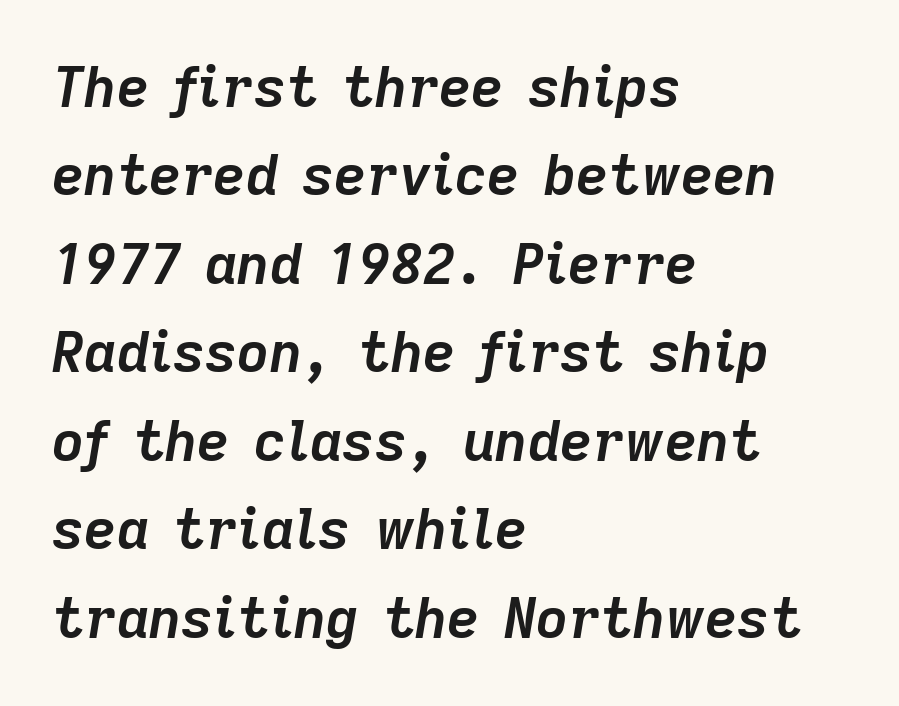
Q: Is the text bold? A: Yes.
Q: Is the text italic (slanted)? A: Yes, it leans right by about 9 degrees.
Q: Is the text underlined? A: No.
Q: How is the paragraph aligned? A: Left-aligned.
Q: Is the spacing between letters normal or unusually wide? A: Normal.
Q: Is the spacing between lines tight, normal or loose? A: Normal.
Q: Width (condensed, normal, or wide)? A: Normal.
Q: Stroke contrast? A: Low.
Q: x-height? A: Medium.
Q: Monospaced? A: No.
